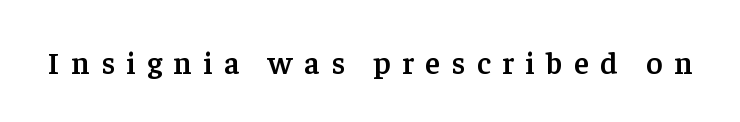
The image shows 31 px semibold serif type, upright; set unusually wide letter spacing (+0.37 em), not underlined; low stroke contrast and a medium x-height.
